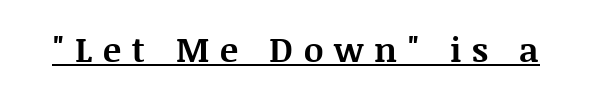
{"serif": "yes", "italic": "no", "bold": "yes", "weight": "bold", "width": "normal", "stroke_contrast": "medium", "x_height": "large", "monospaced": "no", "underline": "yes", "letter_spacing": "wide", "letter_spacing_em": 0.32, "glyph_px": 34}
